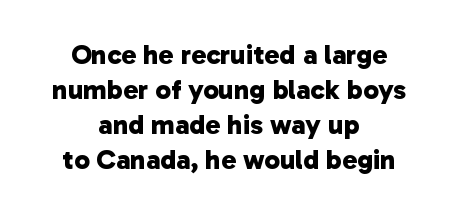
Here the designer chose a conventional face with non-uniform glyph widths. The face used here is a sans, in the tradition of grotesques and geometrics. There is no visible air inserted between adjacent glyphs. The glyphs have the mass of a bold cut. Quick note: interline space is typical. Glance below the letters and you will spot only blank space.
